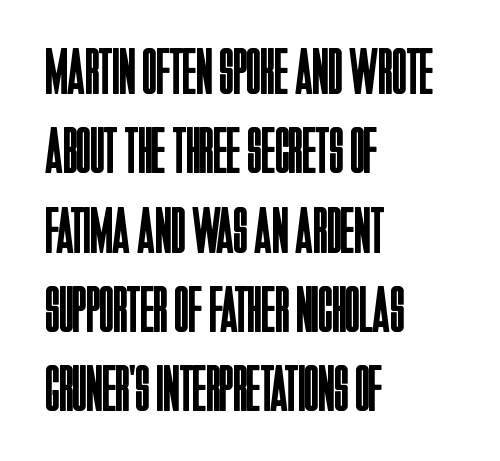
Q: Is the text bold? A: No.
Q: Is the text italic (slanted)? A: No, it is upright.
Q: Is the typeface a serif or a sans-serif typeface? A: Sans-serif.
Q: Is the text underlined? A: No.
Q: How is the paragraph aligned? A: Left-aligned.
Q: Is the spacing between letters normal or unusually wide? A: Normal.
Q: Width (condensed, normal, or wide)? A: Condensed.
Q: Stroke contrast? A: Low.
Q: x-height? A: Large.
Q: Monospaced? A: No.
